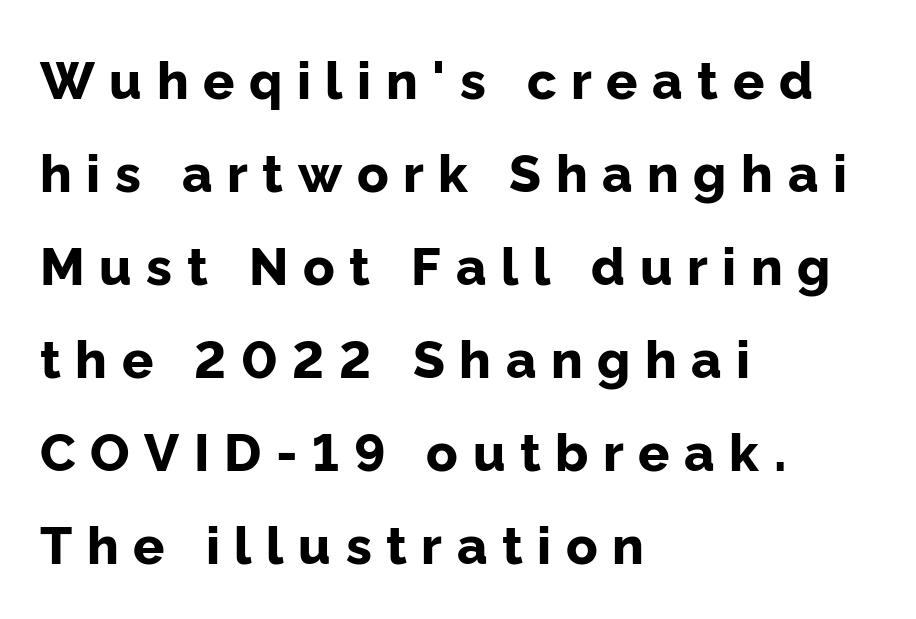
{"serif": "no", "italic": "no", "bold": "yes", "weight": "bold", "width": "normal", "stroke_contrast": "low", "x_height": "medium", "monospaced": "no", "underline": "no", "align": "left", "line_spacing_ratio": 1.79, "letter_spacing": "wide", "letter_spacing_em": 0.28, "glyph_px": 52}
